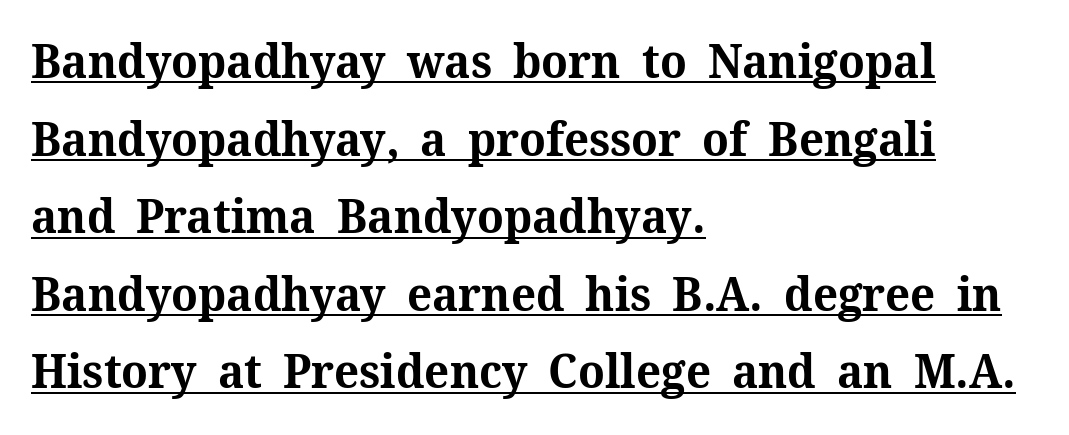
{"serif": "yes", "italic": "no", "bold": "yes", "weight": "bold", "width": "normal", "stroke_contrast": "medium", "x_height": "medium", "monospaced": "no", "underline": "yes", "align": "left", "line_spacing": "normal", "line_spacing_ratio": 1.65, "letter_spacing": "normal", "letter_spacing_em": 0.0, "glyph_px": 47}
